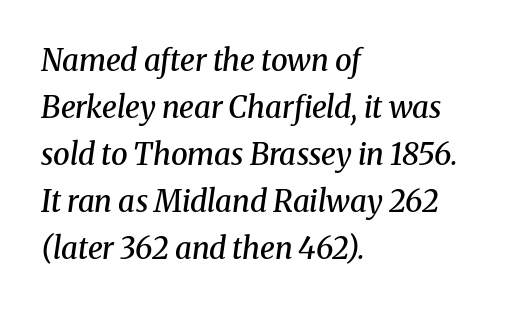
Casual observation: everything's shoved over to the left. Are there feet on the stems? There are — it's a serif. Decoration check: the copy has no underline. As a designer I'd log this as weight 600, semibold.
